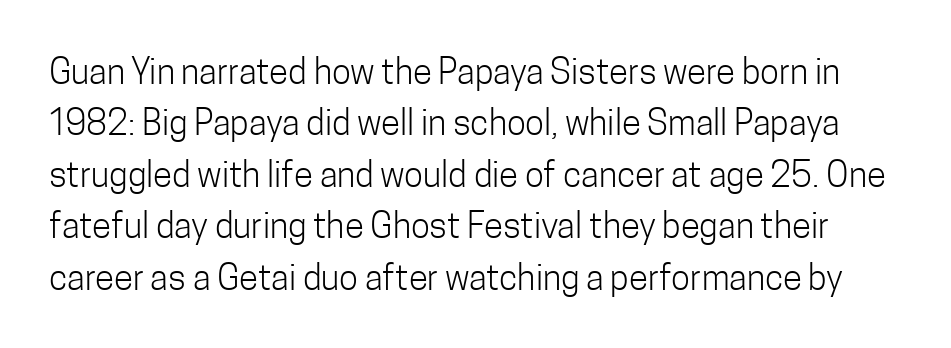
{"serif": "no", "italic": "no", "bold": "no", "weight": "light", "width": "condensed", "stroke_contrast": "low", "x_height": "medium", "monospaced": "no", "underline": "no", "line_spacing": "normal", "line_spacing_ratio": 1.47, "letter_spacing": "normal", "letter_spacing_em": 0.0, "glyph_px": 35}
